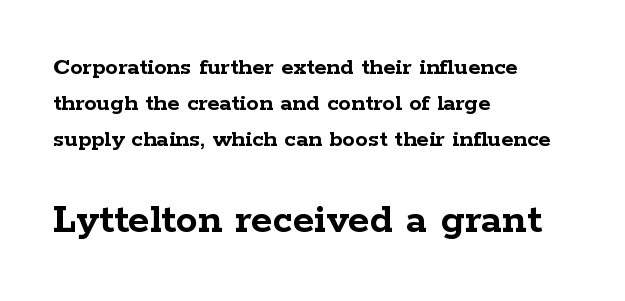
{"serif": "yes", "italic": "no", "bold": "yes", "weight": "semibold", "width": "wide", "stroke_contrast": "low", "x_height": "medium", "monospaced": "no", "underline": "no", "align": "left", "line_spacing": "normal", "line_spacing_ratio": 1.44, "letter_spacing": "normal", "letter_spacing_em": 0.0, "larger_block": "second", "size_ratio": 1.76, "glyph_px": 44}
